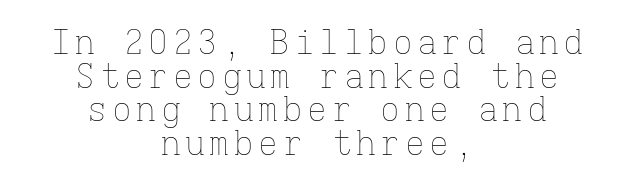
Each row of text sits above clean, open space. Horizontal bands of white between lines are thin slivers. The font's upright variant was chosen for this text. Note the uniform advance width — an 'i' takes as much space as an 'm'.
